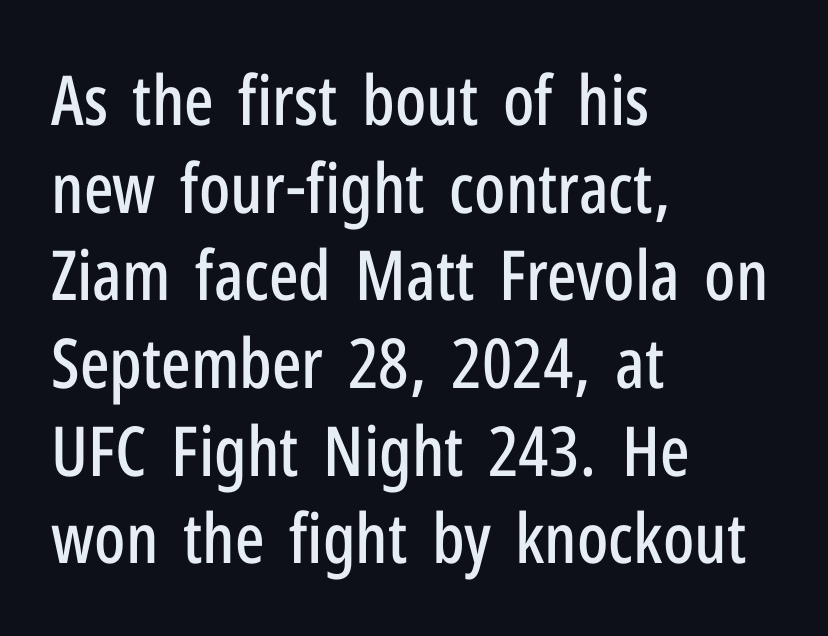
You could not count columns in this text — the font is proportionally spaced. Look at the tracking — it's just the regular setting, nothing added. The baseline area is clear. The compositor pushed each line to the left boundary. Look at the bottom of the vertical strokes: they stop flat, with no serifs.
